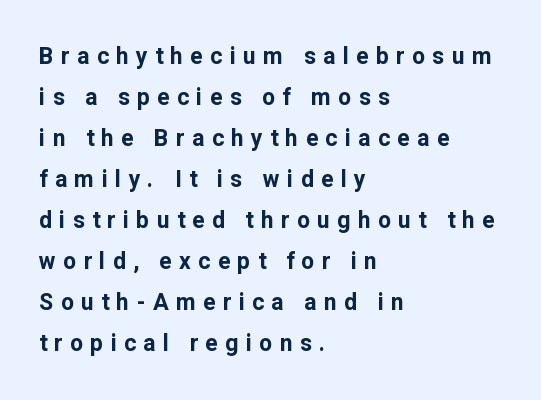
Q: Is the text bold? A: Yes.
Q: Is the text italic (slanted)? A: No, it is upright.
Q: Is the text underlined? A: No.
Q: How is the paragraph aligned? A: Left-aligned.
Q: Is the spacing between letters normal or unusually wide? A: Unusually wide.
